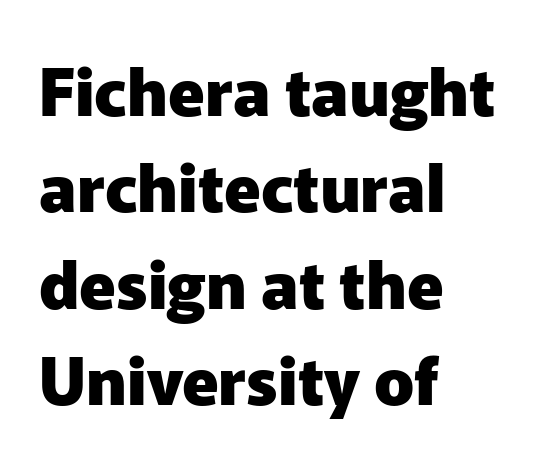
{"serif": "no", "italic": "no", "bold": "yes", "weight": "heavy", "width": "normal", "stroke_contrast": "low", "x_height": "medium", "monospaced": "no", "underline": "no", "align": "left", "line_spacing": "normal", "line_spacing_ratio": 1.46, "letter_spacing": "normal", "letter_spacing_em": 0.0, "glyph_px": 66}
